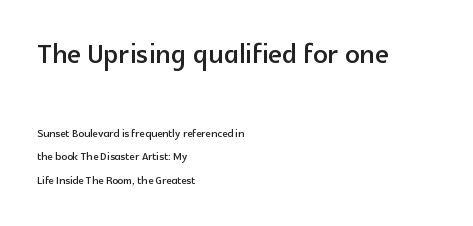
Notice how the stems are strictly vertical — no italics here. This sample is left-justified, so line endings fall wherever the words run out. The type is set solid horizontally, with unmodified tracking. The composition opens big and finishes small. The block of text has a typical density, with ordinary space between rows.
